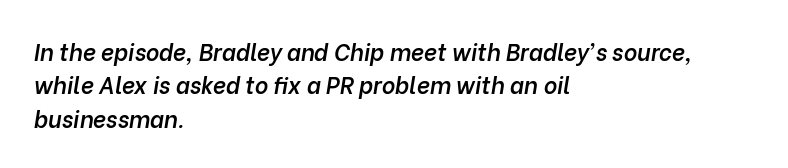
{"italic": "yes", "lean": "right", "slant_degrees": 10, "bold": "semi", "underline": "no", "align": "left", "line_spacing": "normal", "line_spacing_ratio": 1.45, "letter_spacing": "normal", "letter_spacing_em": 0.0, "glyph_px": 23}
